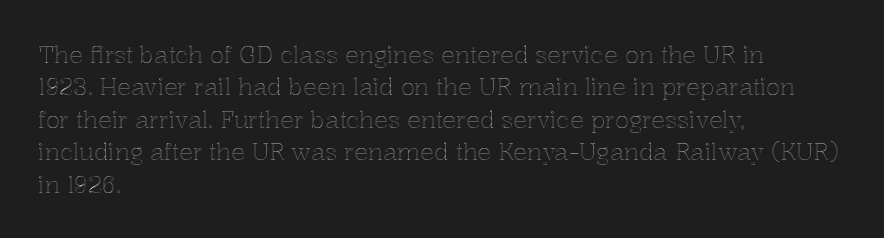
The image shows 23 px text type, upright; set left-aligned, normal line spacing (1.41x), normal letter spacing, not underlined.
